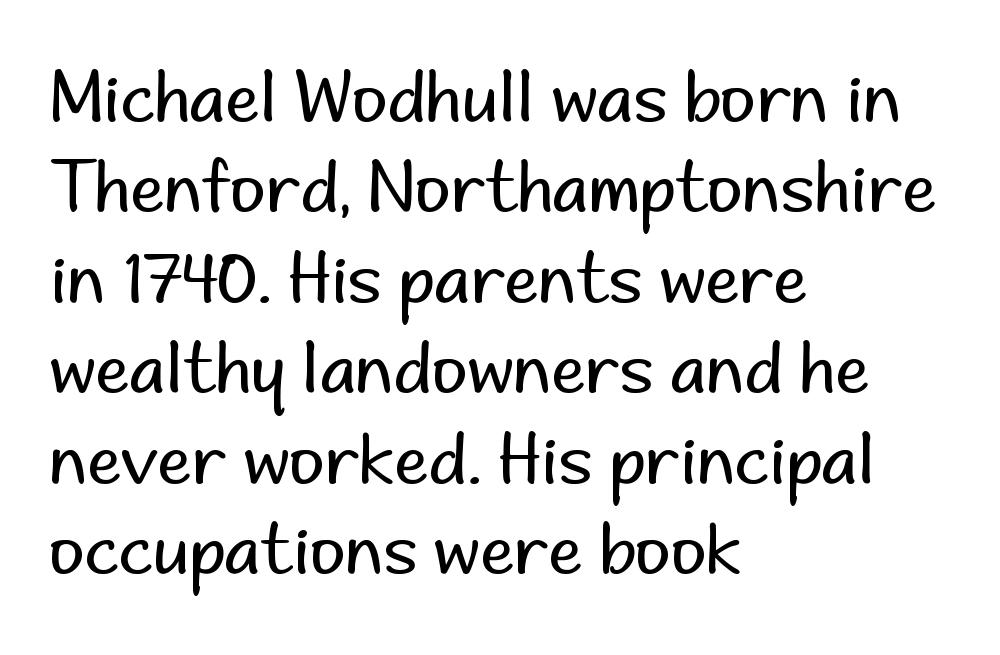
{"serif": "no", "italic": "no", "bold": "no", "weight": "regular", "width": "normal", "stroke_contrast": "low", "x_height": "small", "monospaced": "no", "underline": "no", "align": "left", "line_spacing": "normal", "line_spacing_ratio": 1.31, "letter_spacing": "normal", "letter_spacing_em": 0.0, "glyph_px": 69}
